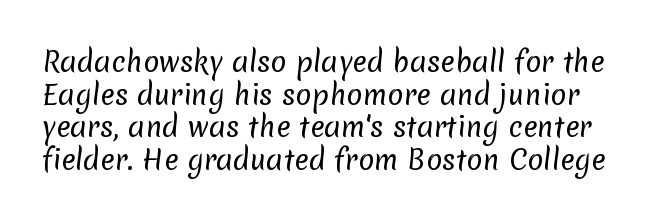
Has an underline been added? It has not. Words appear dense and cohesive because spacing is normal. On a weight scale, this lands at 450 or below.
